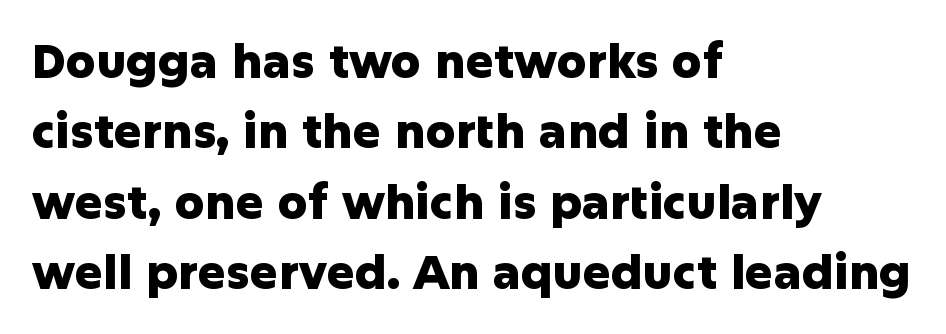
The image shows 47 px heavy sans-serif type, upright; set left-aligned, normal line spacing (1.5x), normal letter spacing, not underlined; low stroke contrast and a medium x-height.
